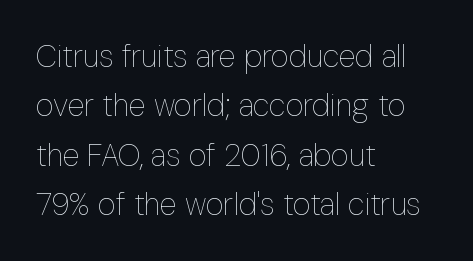
No extra ink here — the face is not bold. A typesetter would call this proportional, since set widths differ per character. The designer left line spacing at the default. This sample is left-justified, so line endings fall wherever the words run out.
